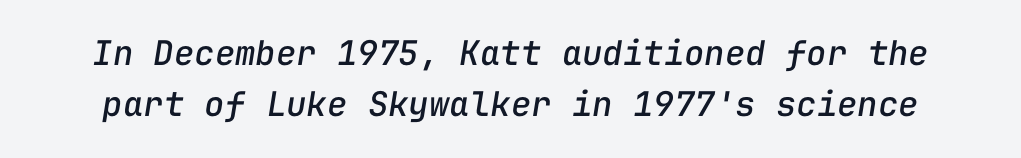
This block has exactly the height ordinary leading produces. The axis of the letterforms is tilted away from vertical. Each letter, wide or thin by design, is forced into the same width here. Type without underlining.
